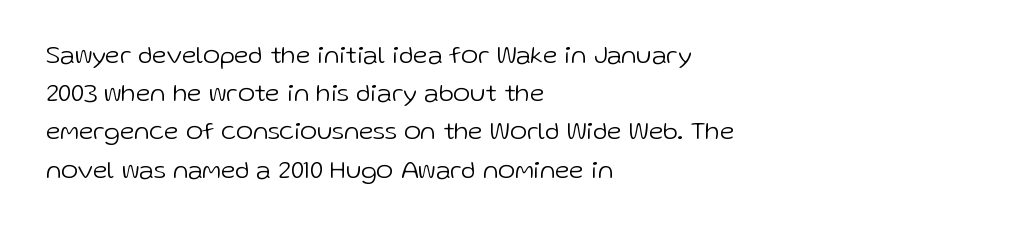
The image shows 26 px text type, upright; set left-aligned, normal line spacing (1.47x), normal letter spacing, not underlined.
